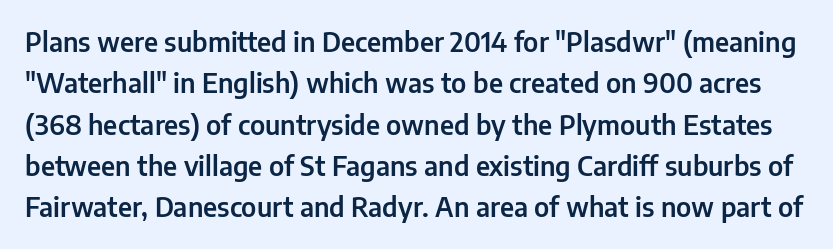
The image shows 26 px text type, upright; set normal line spacing (1.59x), normal letter spacing, not underlined.
